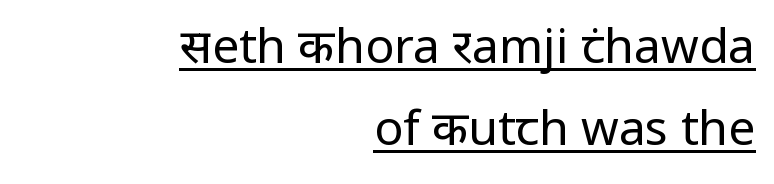
{"serif": "no", "italic": "no", "bold": "no", "weight": "regular", "width": "normal", "stroke_contrast": "low", "x_height": "medium", "monospaced": "no", "underline": "yes", "align": "right", "line_spacing": "normal", "line_spacing_ratio": 1.7, "letter_spacing": "normal", "letter_spacing_em": 0.0, "glyph_px": 48}
